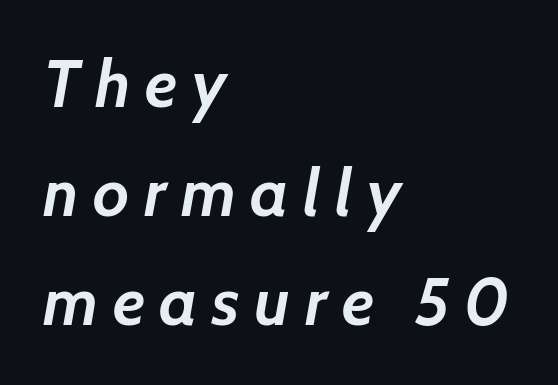
The letters are spread apart with noticeably loose tracking. Observe the lean: these are italic letterforms. Spacing verdict: proportional, widths tailored to each character. Summary of vertical rhythm: regular, with standard interline spacing. Casual observation: everything's shoved over to the left. Check under the words: just untouched page.
